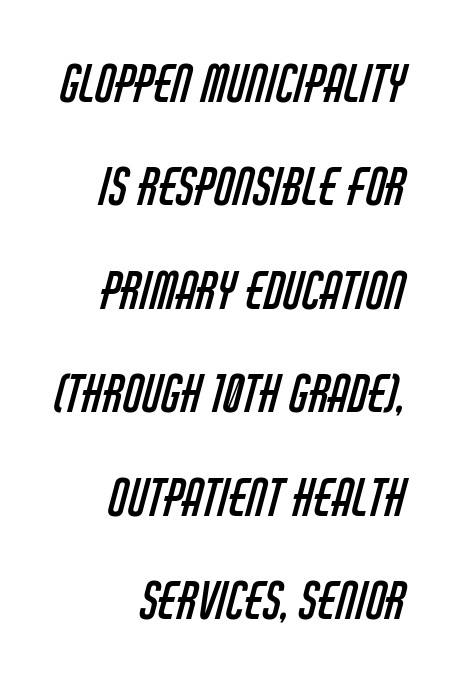
The image shows 50 px regular-weight, condensed sans-serif type; set right-aligned, loose line spacing (2.07x), normal letter spacing, not underlined; low stroke contrast and a large x-height.
